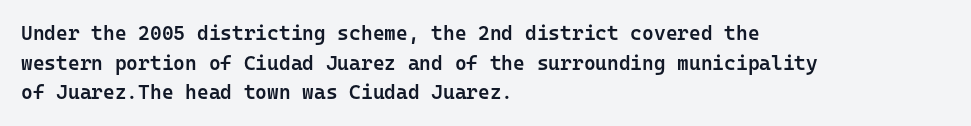
{"italic": "no", "bold": "semi", "underline": "no", "align": "left", "line_spacing": "normal", "line_spacing_ratio": 1.48, "letter_spacing": "normal", "letter_spacing_em": 0.0, "glyph_px": 20}
